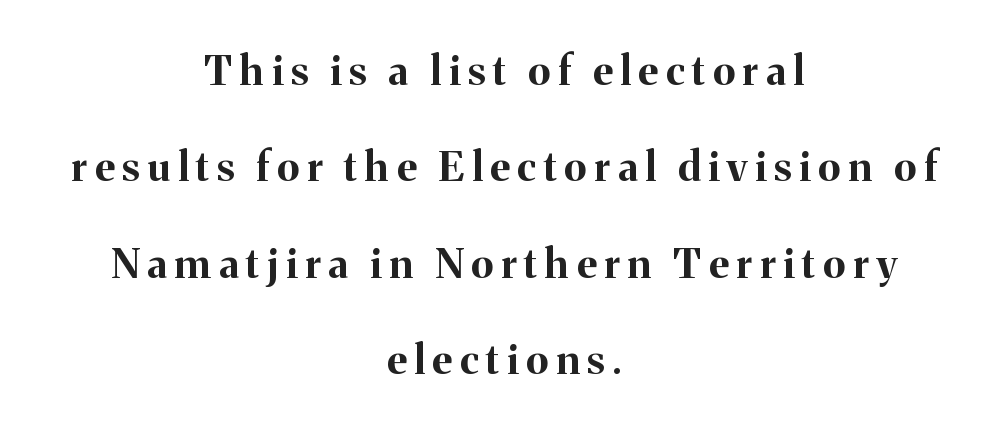
Q: Is the text bold? A: Yes.
Q: Is the text italic (slanted)? A: No, it is upright.
Q: Is the typeface a serif or a sans-serif typeface? A: Serif.
Q: Is the text underlined? A: No.
Q: How is the paragraph aligned? A: Centered.
Q: Is the spacing between lines tight, normal or loose? A: Loose.
Q: Width (condensed, normal, or wide)? A: Normal.
Q: Stroke contrast? A: Medium.
Q: x-height? A: Medium.
Q: Monospaced? A: No.
